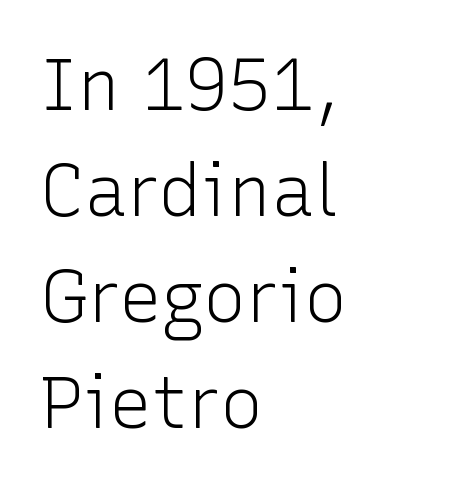
The image shows 72 px light sans-serif type, upright; set left-aligned, normal line spacing (1.47x), normal letter spacing, not underlined; low stroke contrast and a medium x-height.
